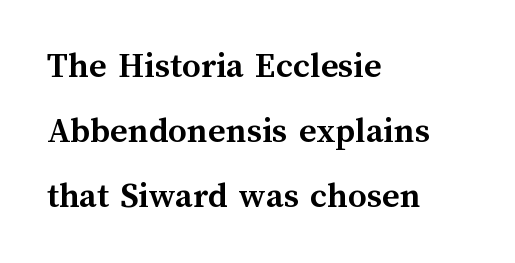
Q: Is the text bold? A: Yes.
Q: Is the text italic (slanted)? A: No, it is upright.
Q: Is the text underlined? A: No.
Q: How is the paragraph aligned? A: Left-aligned.
Q: Is the spacing between letters normal or unusually wide? A: Normal.
Q: Width (condensed, normal, or wide)? A: Normal.
Q: Stroke contrast? A: Medium.
Q: x-height? A: Medium.
Q: Monospaced? A: No.
